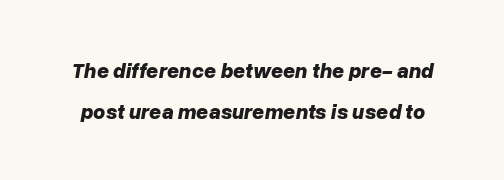
These lines carry a lot of weight — the face is fully bold. Compared with typical body copy, the letter spacing here is the same. What's the leading like? Stretched, with rows far apart. The axis of the letterforms is tilted away from vertical. Descenders hang freely into open space.
